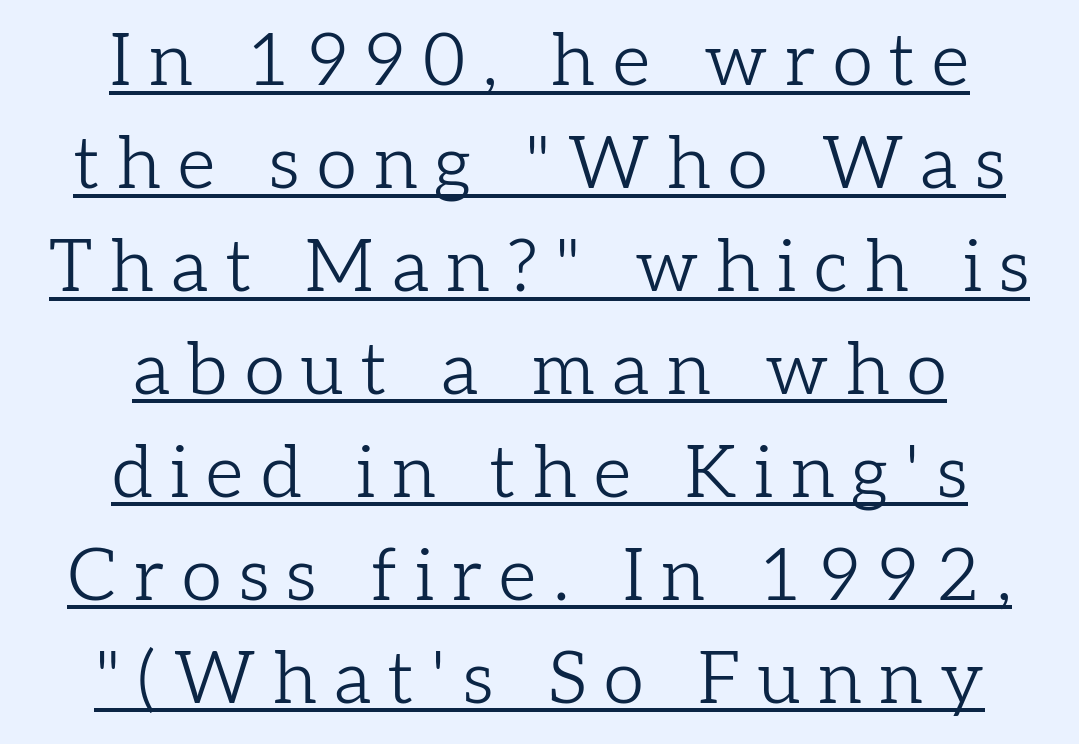
The image shows 73 px light serif type, upright; set centered, normal line spacing (1.41x), unusually wide letter spacing (+0.24 em), underlined; low stroke contrast and a medium x-height.
